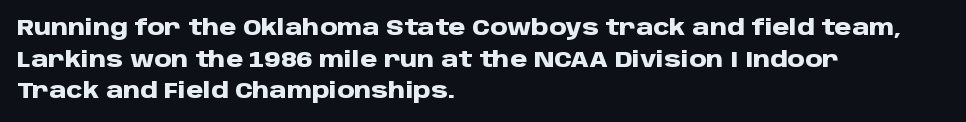
Beneath every word, the page is bare. Successive baselines arrive at the customary interval. It's the straight-up-and-down kind of type. Which margin do the lines hug? The left one — the right edge is uneven. Thick stems and heavy bowls — unmistakably bold.
